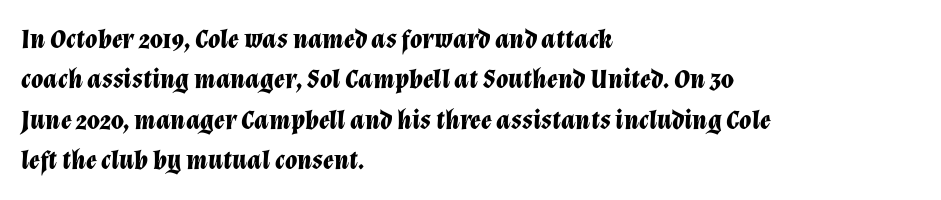
Q: Is the text bold? A: Yes.
Q: Is the text italic (slanted)? A: Yes, it leans right by about 12 degrees.
Q: Is the text underlined? A: No.
Q: How is the paragraph aligned? A: Left-aligned.
Q: Is the spacing between letters normal or unusually wide? A: Normal.
Q: Is the spacing between lines tight, normal or loose? A: Normal.
Q: Width (condensed, normal, or wide)? A: Normal.
Q: Stroke contrast? A: Low.
Q: x-height? A: Medium.
Q: Monospaced? A: No.
